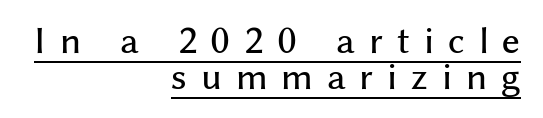
The image shows 34 px sans-serif type, upright; set right-aligned, tight line spacing (1.07x), unusually wide letter spacing (+0.41 em), underlined; medium stroke contrast and a medium x-height.
